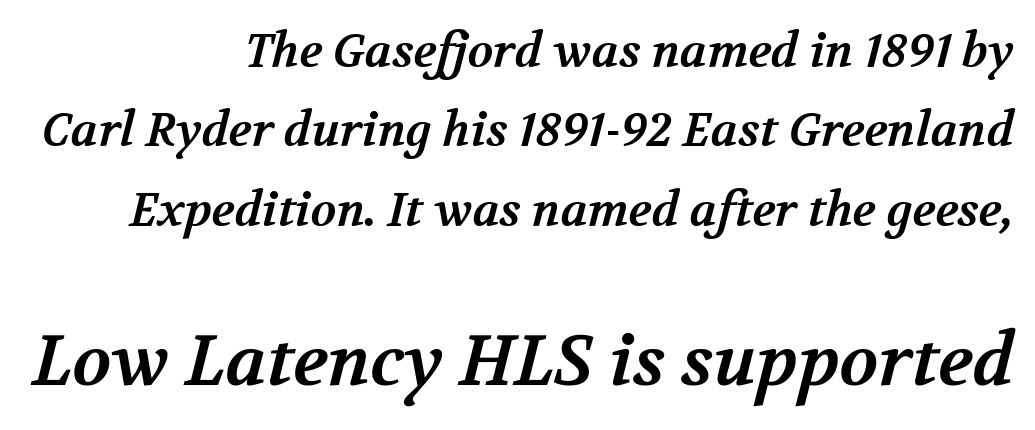
Q: Is the text bold? A: Yes.
Q: Is the typeface a serif or a sans-serif typeface? A: Serif.
Q: Is the text underlined? A: No.
Q: How is the paragraph aligned? A: Right-aligned.
Q: Is the spacing between letters normal or unusually wide? A: Normal.
Q: Is the spacing between lines tight, normal or loose? A: Normal.
Q: Which block of text is set in a larger size, the first (top) or the second (bottom)? A: The second (bottom) one.
Q: Width (condensed, normal, or wide)? A: Normal.
Q: Stroke contrast? A: Medium.
Q: x-height? A: Medium.
Q: Monospaced? A: No.
